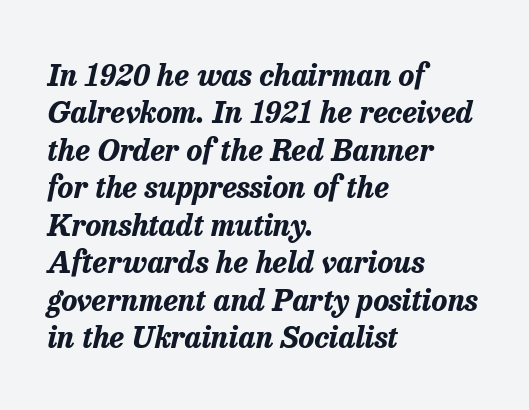
Spacing between characters is what you'd get straight out of the box. The rag falls on the right side of this text block. This sample has the flowing, uneven cadence of proportional lettering. On the weight axis this lands at bold, roughly 700. Normally led — the rows are evenly, conventionally spaced. The space directly below the letters is spotless.
